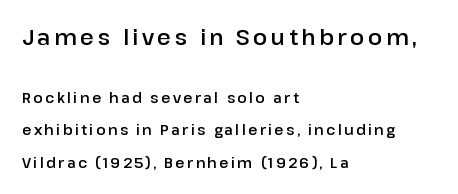
Q: Is the text italic (slanted)? A: No, it is upright.
Q: Is the text underlined? A: No.
Q: How is the paragraph aligned? A: Left-aligned.
Q: Is the spacing between lines tight, normal or loose? A: Loose.
Q: Which block of text is set in a larger size, the first (top) or the second (bottom)? A: The first (top) one.
